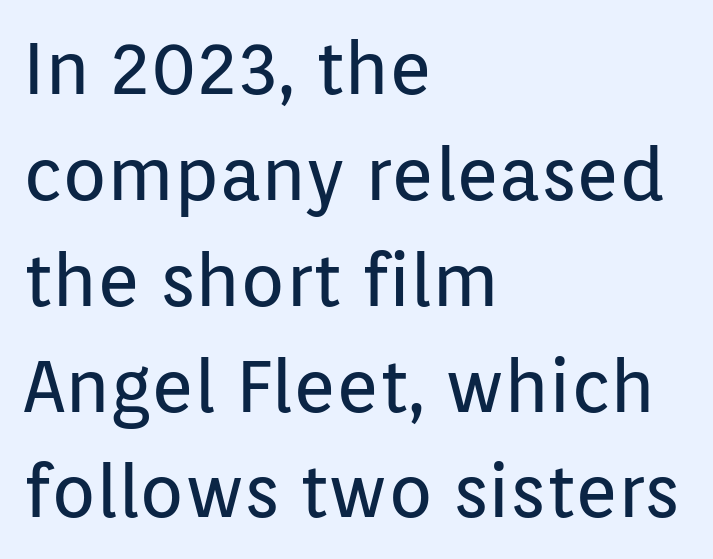
Descenders hang freely into open space. Think standard paragraph weight, or any step lighter than that. These lines stack with their left ends in a neat column. Unlike italic type, these characters show no tilt at all. Letter spacing: default.
